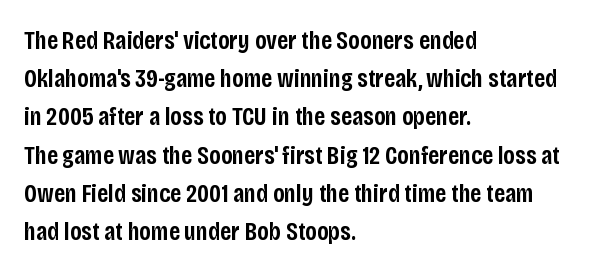
The image shows 26 px text type, upright; set left-aligned, normal line spacing (1.47x), normal letter spacing, not underlined.
